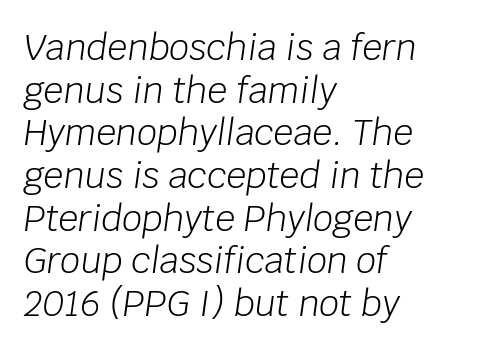
{"italic": "yes", "lean": "right", "slant_degrees": 8, "bold": "no", "weight": "light", "width": "normal", "stroke_contrast": "low", "x_height": "large", "monospaced": "no", "underline": "no", "align": "left", "line_spacing_ratio": 1.22, "letter_spacing": "normal", "letter_spacing_em": 0.0, "glyph_px": 35}
